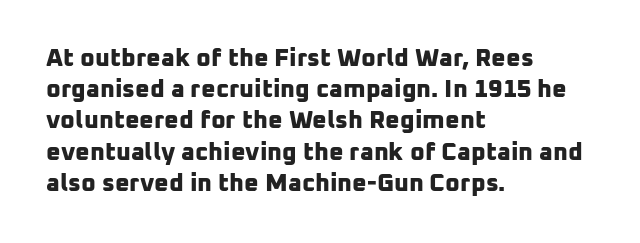
The image shows 25 px bold type; set left-aligned, normal line spacing (1.25x), normal letter spacing, not underlined.
